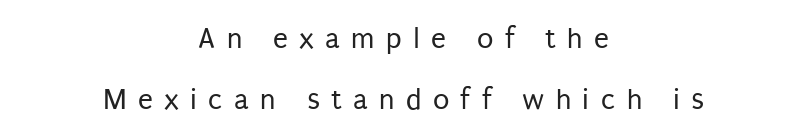
Q: Is the text bold? A: No.
Q: Is the text italic (slanted)? A: No, it is upright.
Q: Is the typeface a serif or a sans-serif typeface? A: Sans-serif.
Q: Is the text underlined? A: No.
Q: How is the paragraph aligned? A: Centered.
Q: Is the spacing between letters normal or unusually wide? A: Unusually wide.
Q: Is the spacing between lines tight, normal or loose? A: Loose.
Q: Width (condensed, normal, or wide)? A: Condensed.
Q: Stroke contrast? A: Low.
Q: x-height? A: Large.
Q: Monospaced? A: No.
